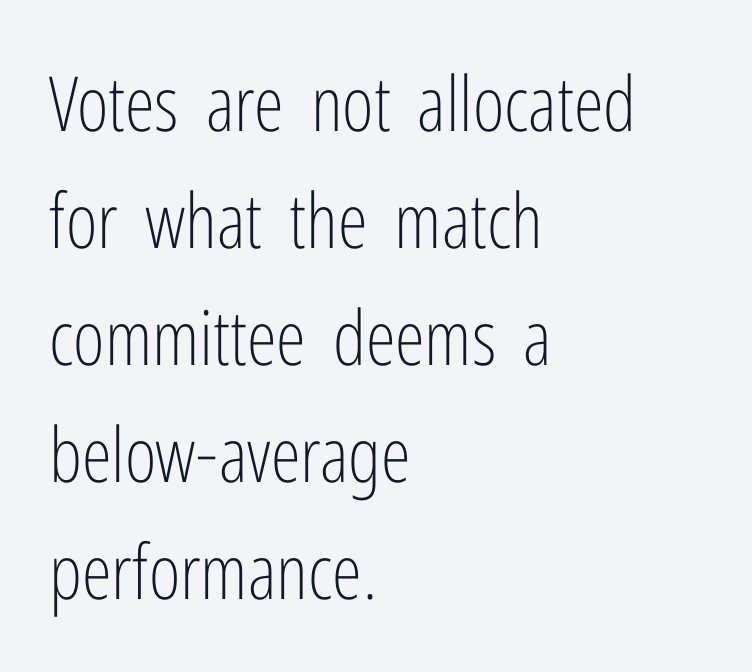
Q: Is the text bold? A: No.
Q: Is the text italic (slanted)? A: No, it is upright.
Q: Is the typeface a serif or a sans-serif typeface? A: Sans-serif.
Q: Is the text underlined? A: No.
Q: How is the paragraph aligned? A: Left-aligned.
Q: Is the spacing between letters normal or unusually wide? A: Normal.
Q: Is the spacing between lines tight, normal or loose? A: Normal.
Q: Width (condensed, normal, or wide)? A: Condensed.
Q: Stroke contrast? A: Low.
Q: x-height? A: Medium.
Q: Monospaced? A: No.
